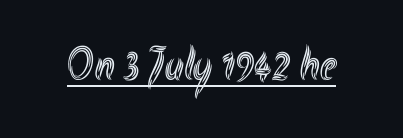
{"width": "condensed", "x_height": "small", "monospaced": "no", "underline": "yes", "letter_spacing": "normal", "letter_spacing_em": 0.0, "glyph_px": 47}
